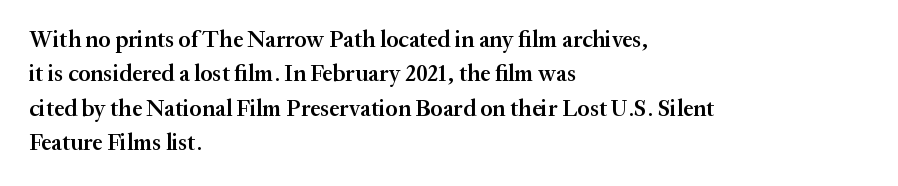
{"italic": "no", "bold": "semi", "underline": "no", "align": "left", "line_spacing": "normal", "line_spacing_ratio": 1.5, "letter_spacing": "normal", "letter_spacing_em": 0.0, "glyph_px": 23}
